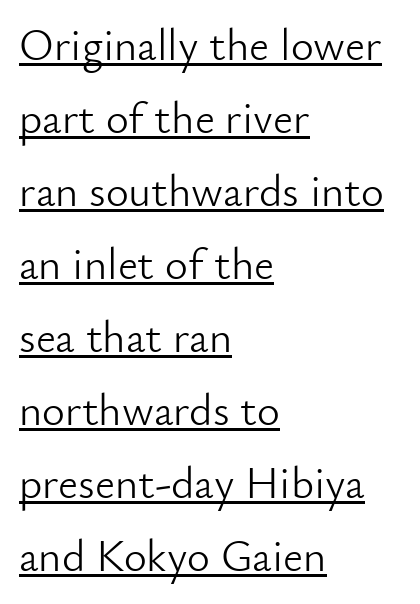
The image shows 44 px light sans-serif type, upright; set left-aligned, normal line spacing (1.66x), normal letter spacing, underlined; low stroke contrast and a small x-height.
